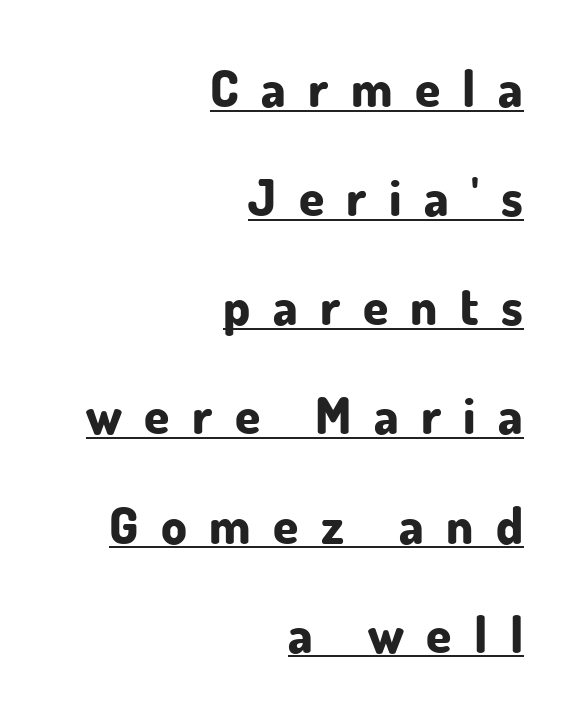
{"serif": "no", "italic": "no", "bold": "yes", "weight": "bold", "width": "normal", "stroke_contrast": "low", "x_height": "small", "monospaced": "no", "underline": "yes", "align": "right", "line_spacing": "loose", "line_spacing_ratio": 2.14, "letter_spacing": "wide", "letter_spacing_em": 0.44, "glyph_px": 51}
